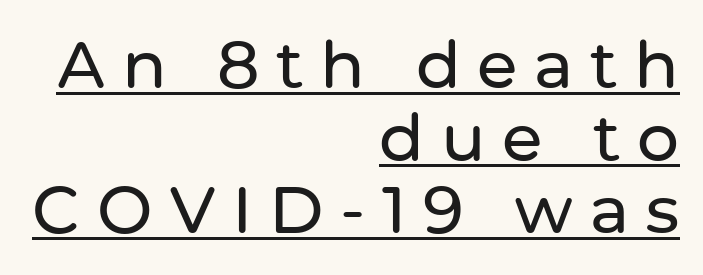
The image shows 66 px sans-serif type, upright; set right-aligned, tight line spacing (1.1x), unusually wide letter spacing (+0.25 em), underlined; low stroke contrast and a medium x-height.
